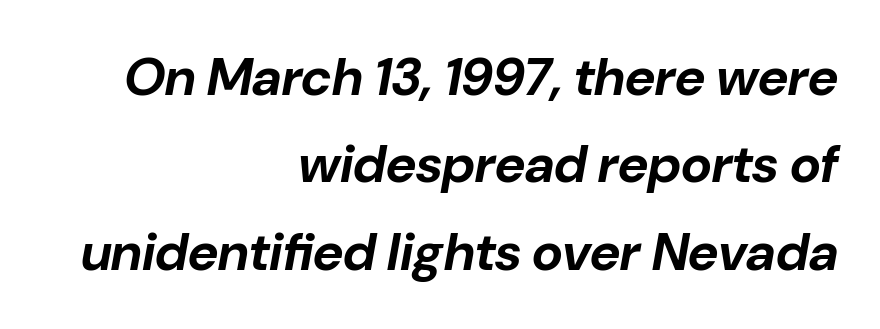
{"italic": "yes", "lean": "right", "slant_degrees": 10, "bold": "yes", "weight": "bold", "width": "normal", "stroke_contrast": "low", "x_height": "medium", "monospaced": "no", "underline": "no", "align": "right", "line_spacing": "normal", "line_spacing_ratio": 1.65, "letter_spacing": "normal", "letter_spacing_em": 0.0, "glyph_px": 53}
